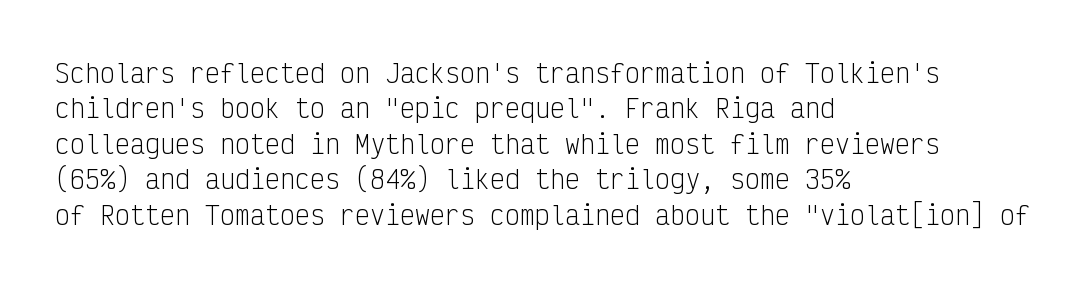
{"italic": "no", "bold": "no", "underline": "no", "align": "left", "line_spacing": "normal", "line_spacing_ratio": 1.42, "letter_spacing": "normal", "letter_spacing_em": 0.0, "glyph_px": 25}
